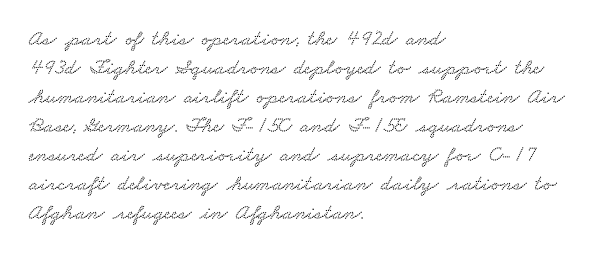
Q: Is the text underlined? A: No.
Q: How is the paragraph aligned? A: Left-aligned.
Q: Is the spacing between letters normal or unusually wide? A: Normal.
Q: Is the spacing between lines tight, normal or loose? A: Normal.
